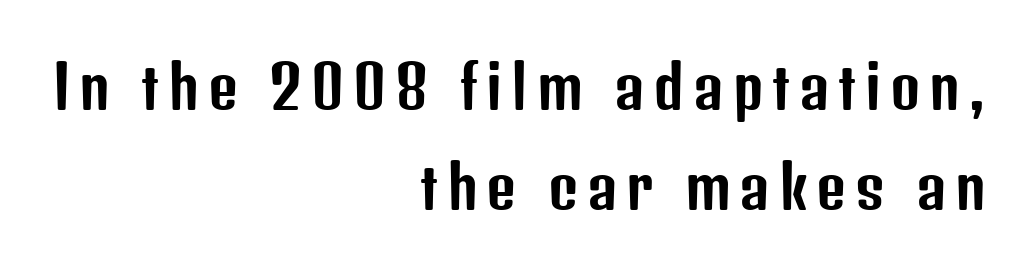
Q: Is the text italic (slanted)? A: No, it is upright.
Q: Is the typeface a serif or a sans-serif typeface? A: Sans-serif.
Q: Is the text underlined? A: No.
Q: How is the paragraph aligned? A: Right-aligned.
Q: Width (condensed, normal, or wide)? A: Condensed.
Q: Stroke contrast? A: Low.
Q: x-height? A: Medium.
Q: Monospaced? A: No.
